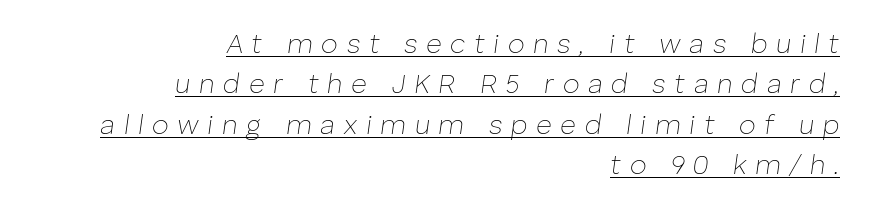
Is the type slanted? Yes — the strokes lean at a clear angle. Does the copy run flush right? Yes — the right margin is perfectly even. Notice how descenders clear the ascenders below comfortably — that's standard leading. Does extra space separate the letters? Yes, quite a lot of it. A typographer would call this underscored text.
